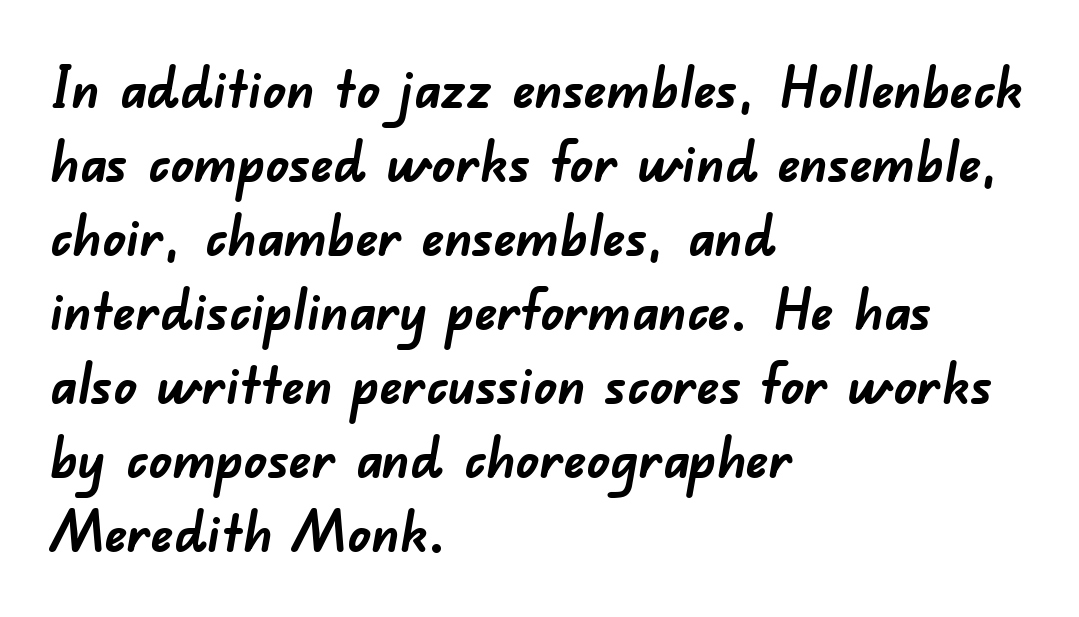
Q: Is the text bold? A: Yes.
Q: Is the typeface a serif or a sans-serif typeface? A: Sans-serif.
Q: Is the text underlined? A: No.
Q: How is the paragraph aligned? A: Left-aligned.
Q: Is the spacing between letters normal or unusually wide? A: Normal.
Q: Is the spacing between lines tight, normal or loose? A: Normal.
Q: Width (condensed, normal, or wide)? A: Normal.
Q: Stroke contrast? A: Low.
Q: x-height? A: Small.
Q: Monospaced? A: No.
